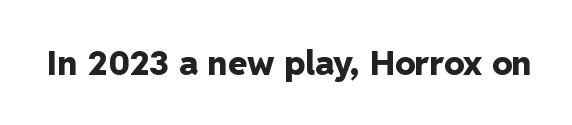
The image shows 34 px heavy sans-serif type, upright; set normal letter spacing, not underlined; low stroke contrast and a medium x-height.
